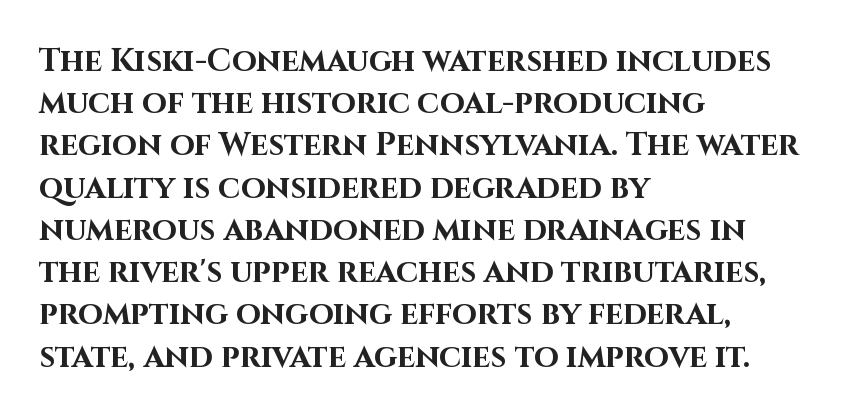
Caption: bold face, heavy strokes. In terms of letterspacing, this is plain default setting. Posture: upright roman. Varying glyph widths throughout — classic text-font behaviour.
